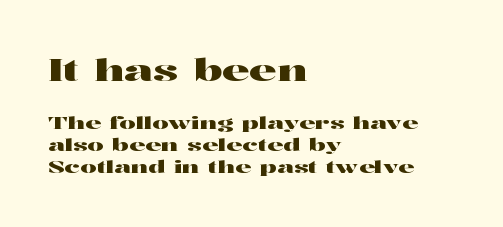
Clear beneath every line of the passage. Note: larger setting up top, smaller setting below. The passage shown is typeset with a serif family. The face used here is proportionally spaced, like ordinary book or web type. Compared with typical body copy, the letter spacing here is the same. Horizontal alignment here is leftward, the default for most running prose.
